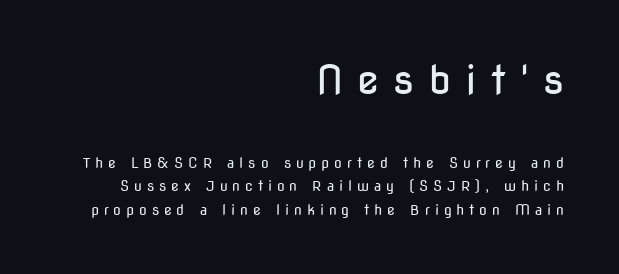
The image shows 40 px regular-weight, condensed sans-serif type, upright; set right-aligned, normal line spacing (1.67x), unusually wide letter spacing (+0.35 em), not underlined; the first (top) block is 2.86x larger; low stroke contrast and a medium x-height.
